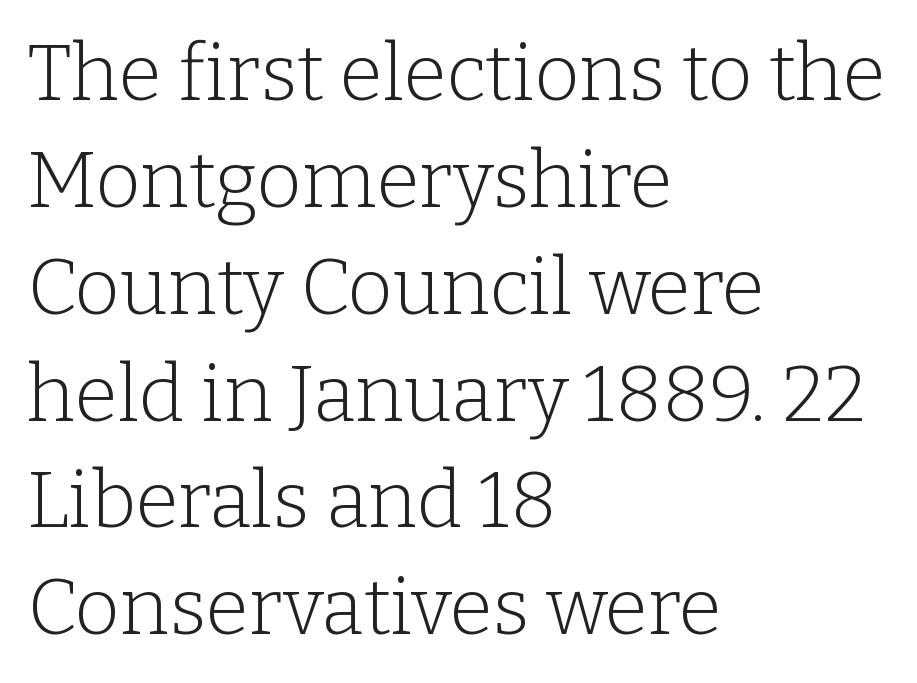
Each new line begins a customary step beneath the previous one. The font sits on the lighter half of the weight spectrum, regular included. If you drew a line through each stem, it would be perfectly vertical. Nobody drew a line under any word here. Look at the tracking — it's just the regular setting, nothing added. These lines stack with their left ends in a neat column.
